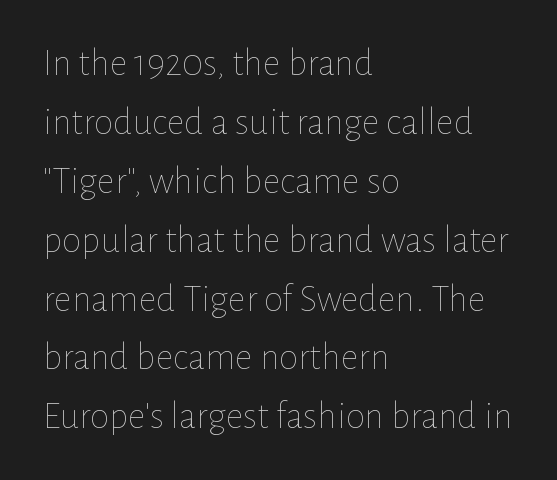
The image shows 39 px thin type, upright; set left-aligned, normal line spacing (1.51x), normal letter spacing, not underlined; low stroke contrast and a medium x-height.
